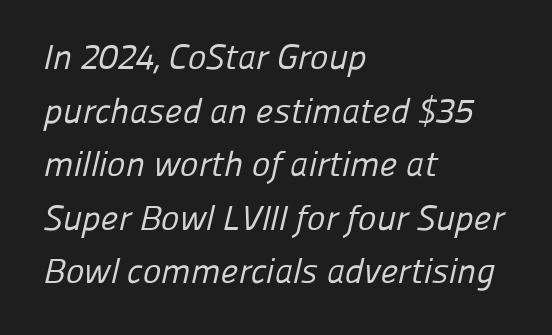
{"serif": "no", "bold": "no", "weight": "regular", "width": "normal", "stroke_contrast": "low", "x_height": "medium", "monospaced": "no", "underline": "no", "align": "left", "line_spacing": "normal", "line_spacing_ratio": 1.53, "letter_spacing": "normal", "letter_spacing_em": 0.0, "glyph_px": 35}
